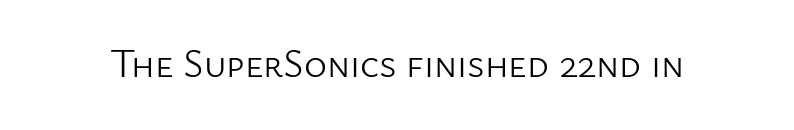
The letters advance in unequal steps, a hallmark of proportional type. Type style note: lacks serifs. Compared with typical body copy, the letter spacing here is the same. Heft: none added — not bold. Notice how the stems are strictly vertical — no italics here. Beneath every word, the page is bare.
